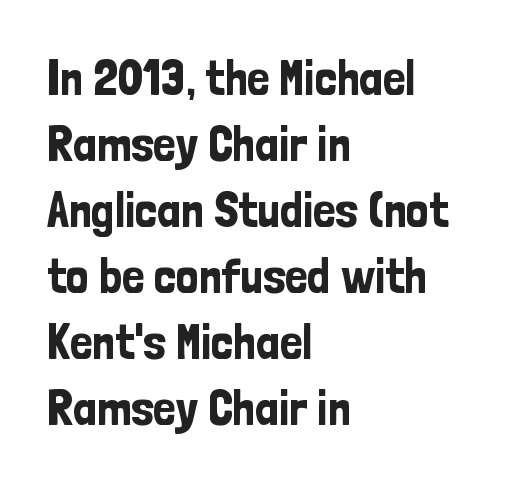
The rendering uses natural spacing where letterforms have individual widths. Vertically, the passage feels balanced, rows spaced as you'd expect. How are the letters spaced? Ordinarily, with no added tracking. Notice how the stems are strictly vertical — no italics here.
